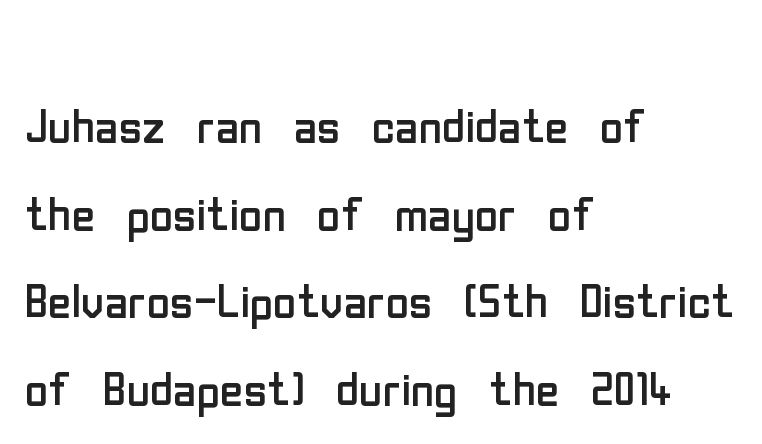
The image shows 64 px regular-weight, condensed sans-serif type, upright; set left-aligned, normal line spacing (1.37x), normal letter spacing, not underlined; low stroke contrast and a medium x-height.
